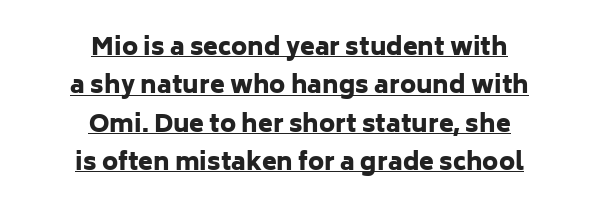
{"italic": "no", "bold": "yes", "underline": "yes", "align": "center", "line_spacing": "normal", "line_spacing_ratio": 1.6, "letter_spacing": "normal", "letter_spacing_em": 0.0, "glyph_px": 24}
